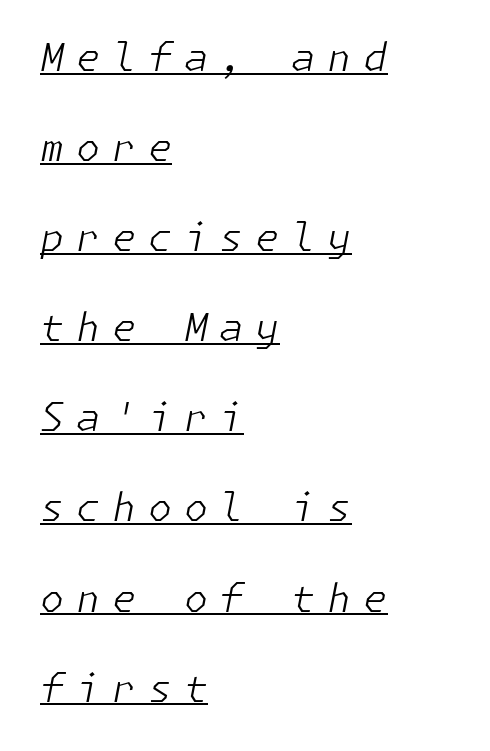
{"italic": "yes", "lean": "right", "slant_degrees": 11, "bold": "no", "weight": "light", "width": "normal", "stroke_contrast": "low", "x_height": "medium", "underline": "yes", "align": "left", "line_spacing": "loose", "line_spacing_ratio": 2.31, "letter_spacing": "wide", "letter_spacing_em": 0.3, "glyph_px": 39}
